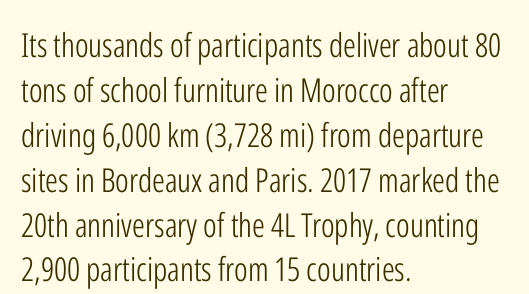
{"serif": "no", "italic": "no", "bold": "no", "weight": "light", "width": "condensed", "stroke_contrast": "low", "x_height": "medium", "monospaced": "no", "underline": "no", "align": "left", "line_spacing": "normal", "line_spacing_ratio": 1.36, "letter_spacing": "normal", "letter_spacing_em": 0.0, "glyph_px": 33}
